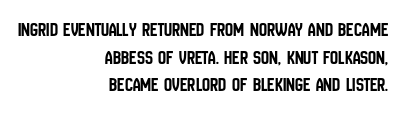
{"italic": "no", "underline": "no", "align": "right", "line_spacing": "normal", "line_spacing_ratio": 1.38, "letter_spacing": "normal", "letter_spacing_em": 0.0, "glyph_px": 20}
